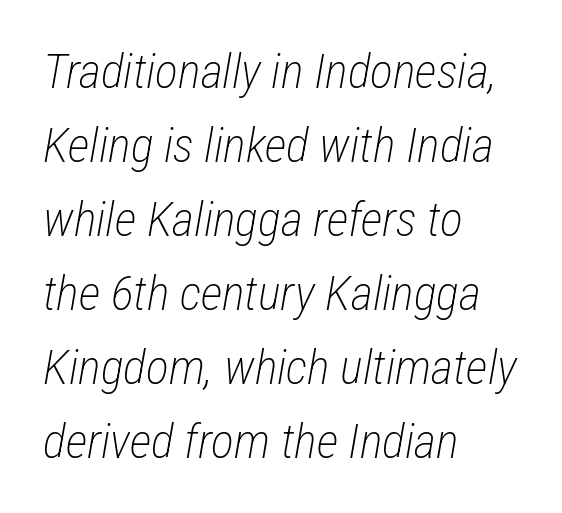
{"italic": "yes", "lean": "right", "slant_degrees": 12, "bold": "no", "weight": "light", "width": "condensed", "stroke_contrast": "low", "x_height": "medium", "monospaced": "no", "underline": "no", "align": "left", "line_spacing": "normal", "line_spacing_ratio": 1.54, "letter_spacing": "normal", "letter_spacing_em": 0.0, "glyph_px": 48}
